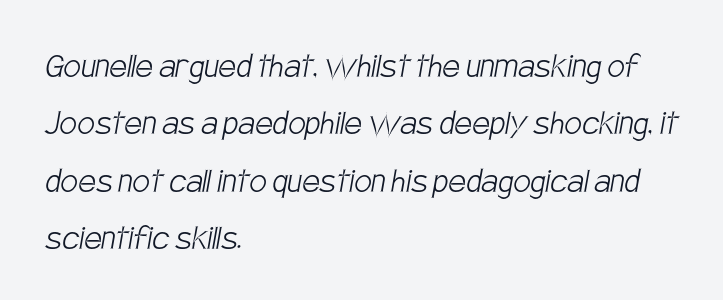
Weight class: somewhere from thin through regular. Typographically, this falls in the sans-serif category. Caption: multi-line text, flush left, ragged right. Varying glyph widths throughout — classic text-font behaviour. A bare baseline throughout the passage. These lines sit exactly where default settings would place them.
